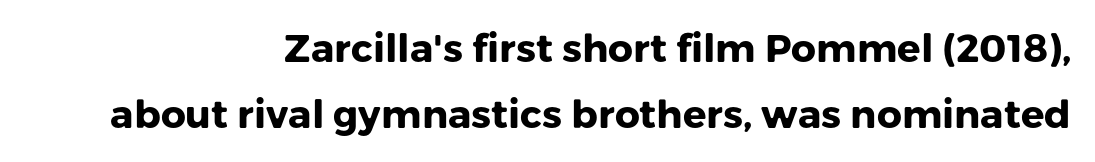
{"serif": "no", "italic": "no", "bold": "yes", "weight": "heavy", "width": "normal", "stroke_contrast": "low", "x_height": "medium", "monospaced": "no", "underline": "no", "align": "right", "line_spacing": "normal", "line_spacing_ratio": 1.68, "letter_spacing": "normal", "letter_spacing_em": 0.0, "glyph_px": 39}
